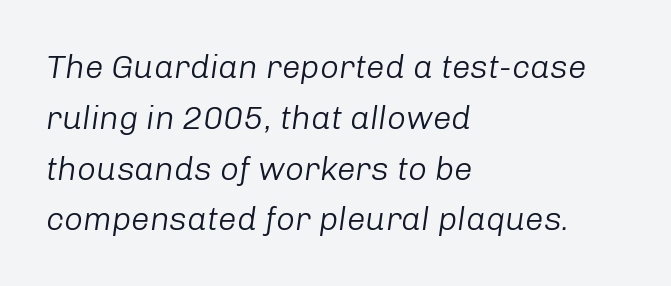
The image shows 33 px light type, italic (leaning right); set left-aligned, normal line spacing (1.54x), normal letter spacing, not underlined; low stroke contrast and a medium x-height.
